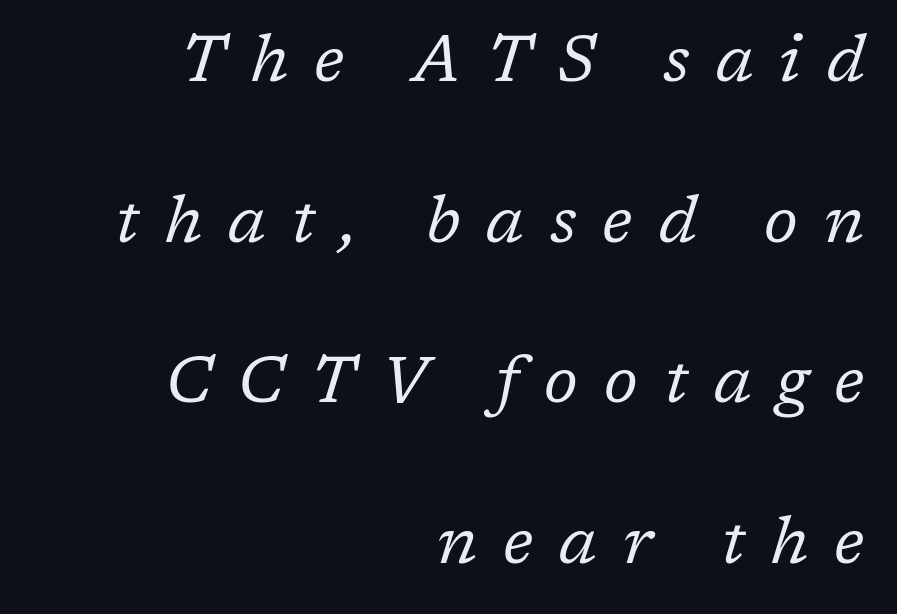
{"serif": "yes", "italic": "yes", "lean": "right", "slant_degrees": 17, "bold": "no", "weight": "regular", "width": "normal", "stroke_contrast": "low", "x_height": "medium", "monospaced": "no", "underline": "no", "align": "right", "line_spacing": "loose", "line_spacing_ratio": 2.47, "letter_spacing": "wide", "letter_spacing_em": 0.4, "glyph_px": 65}
